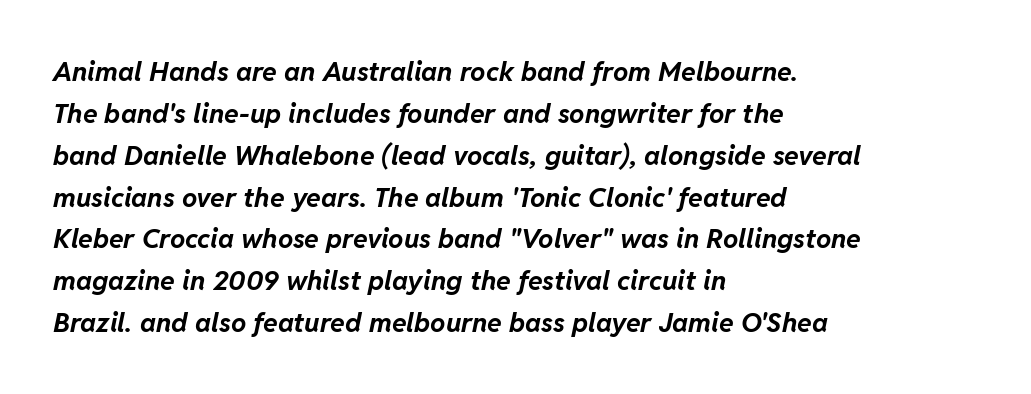
Q: Is the text bold? A: Yes.
Q: Is the text italic (slanted)? A: Yes, it leans right by about 11 degrees.
Q: Is the text underlined? A: No.
Q: How is the paragraph aligned? A: Left-aligned.
Q: Is the spacing between letters normal or unusually wide? A: Normal.
Q: Is the spacing between lines tight, normal or loose? A: Normal.
